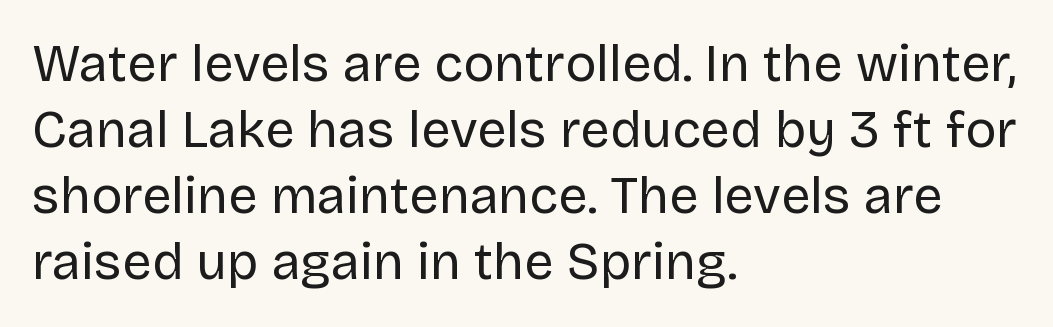
{"serif": "no", "italic": "no", "bold": "no", "weight": "regular", "width": "normal", "stroke_contrast": "low", "x_height": "large", "monospaced": "no", "underline": "no", "align": "left", "line_spacing": "normal", "line_spacing_ratio": 1.27, "letter_spacing": "normal", "letter_spacing_em": 0.0, "glyph_px": 52}
